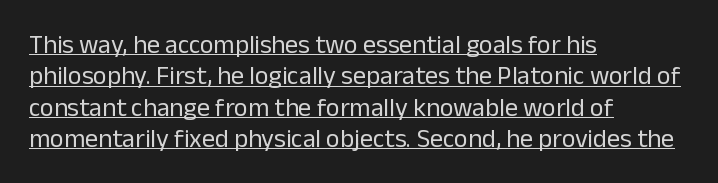
The letters stand straight up with perfectly vertical stems. Weight class: somewhere from thin through regular. This sample carries an underscore along the baseline area. The type is set solid horizontally, with unmodified tracking.
